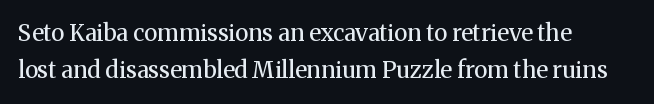
The image shows 23 px text type, upright; set left-aligned, normal line spacing (1.62x), normal letter spacing, not underlined.
